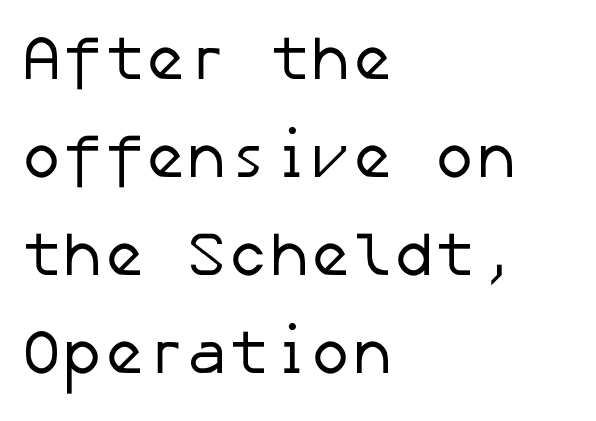
{"serif": "no", "bold": "no", "weight": "regular", "width": "normal", "stroke_contrast": "low", "x_height": "medium", "underline": "no", "align": "left", "line_spacing": "normal", "line_spacing_ratio": 1.58, "letter_spacing": "normal", "letter_spacing_em": 0.0, "glyph_px": 62}
